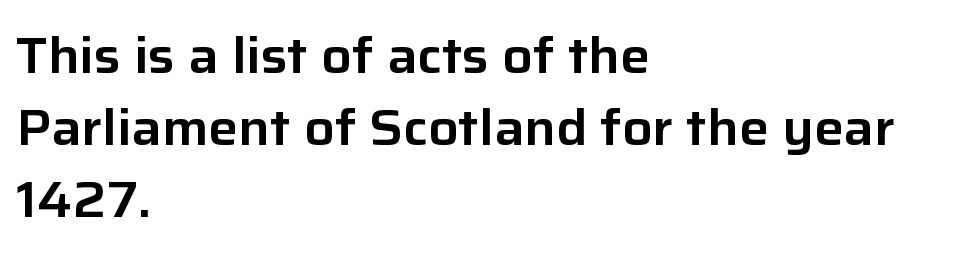
Grotesque or geometric, the face here clearly has no serifs. The zone under the glyphs is completely vacant. What's the leading like? Ordinary, nothing unusual. Each line starts at the same left margin while the right side varies. If you drew a line through each stem, it would be perfectly vertical. Think of a printed novel: that variable character pitch is what you see here.
